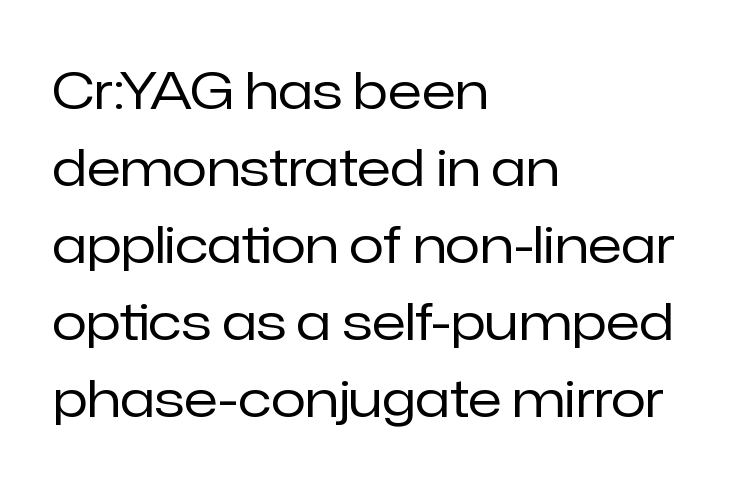
Nothing unusual about the tracking: characters are spaced as the font intends. Ordinary non-slanted type is in use. Interline gaps are of average width in this sample. Left-aligned paragraph, ragged on the right.
